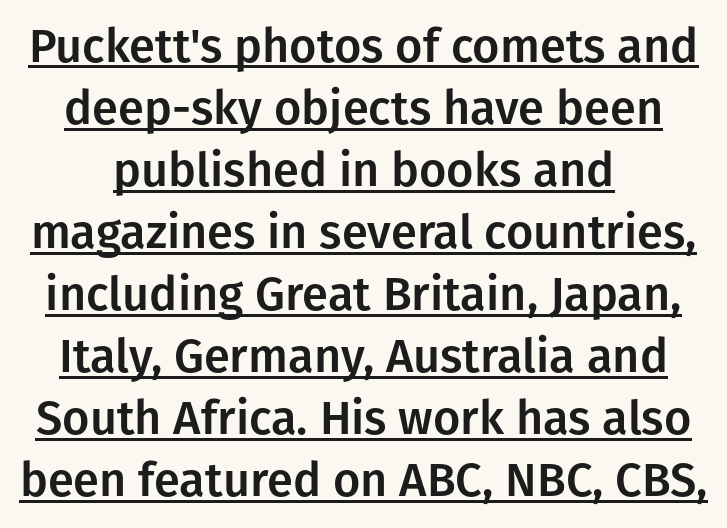
Does the type have serifs? No, each stem ends abruptly. Evenly set lines give the paragraph a standard silhouette. Notice how the stems are strictly vertical — no italics here. The rag falls on both sides of this text block equally.
